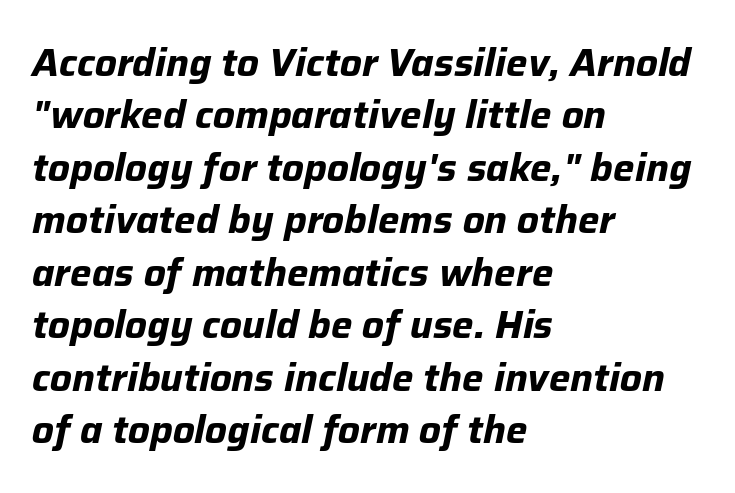
Q: Is the text bold? A: Yes.
Q: Is the text italic (slanted)? A: Yes, it leans right by about 12 degrees.
Q: Is the text underlined? A: No.
Q: How is the paragraph aligned? A: Left-aligned.
Q: Is the spacing between letters normal or unusually wide? A: Normal.
Q: Is the spacing between lines tight, normal or loose? A: Normal.
Q: Width (condensed, normal, or wide)? A: Normal.
Q: Stroke contrast? A: Low.
Q: x-height? A: Medium.
Q: Monospaced? A: No.
